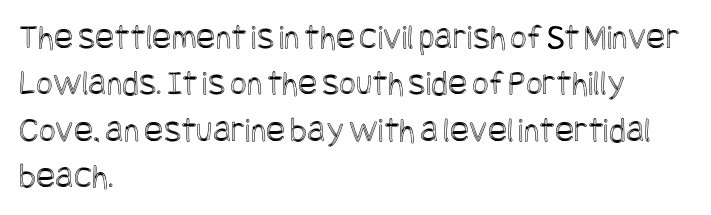
{"italic": "no", "width": "condensed", "x_height": "large", "underline": "no", "align": "left", "line_spacing": "normal", "line_spacing_ratio": 1.29, "letter_spacing": "normal", "letter_spacing_em": 0.0, "glyph_px": 36}
